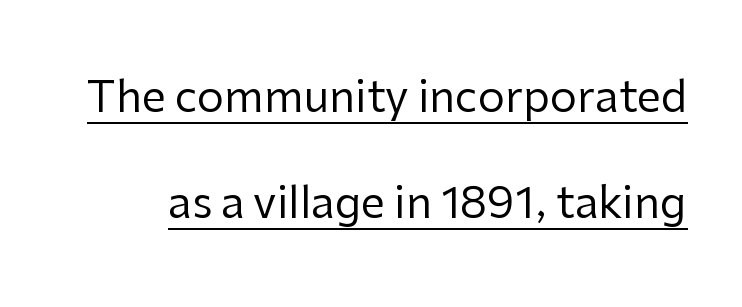
The image shows 43 px regular-weight sans-serif type, upright; set loose line spacing (2.46x), normal letter spacing, underlined; low stroke contrast and a medium x-height.
